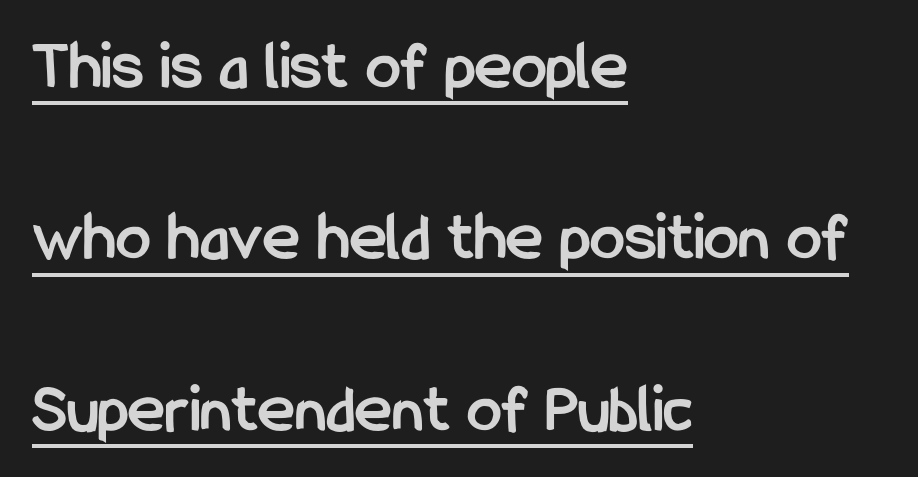
Q: Is the text bold? A: Yes.
Q: Is the text italic (slanted)? A: No, it is upright.
Q: Is the typeface a serif or a sans-serif typeface? A: Sans-serif.
Q: Is the text underlined? A: Yes.
Q: How is the paragraph aligned? A: Left-aligned.
Q: Is the spacing between letters normal or unusually wide? A: Normal.
Q: Is the spacing between lines tight, normal or loose? A: Loose.
Q: Width (condensed, normal, or wide)? A: Condensed.
Q: Stroke contrast? A: Low.
Q: x-height? A: Medium.
Q: Monospaced? A: No.
